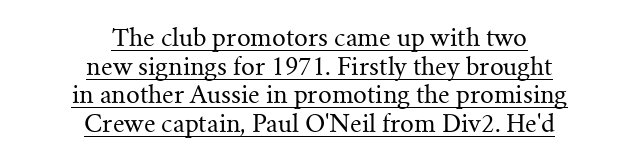
The image shows 24 px text type, upright; set centered, line spacing 1.19x, normal letter spacing, underlined.
